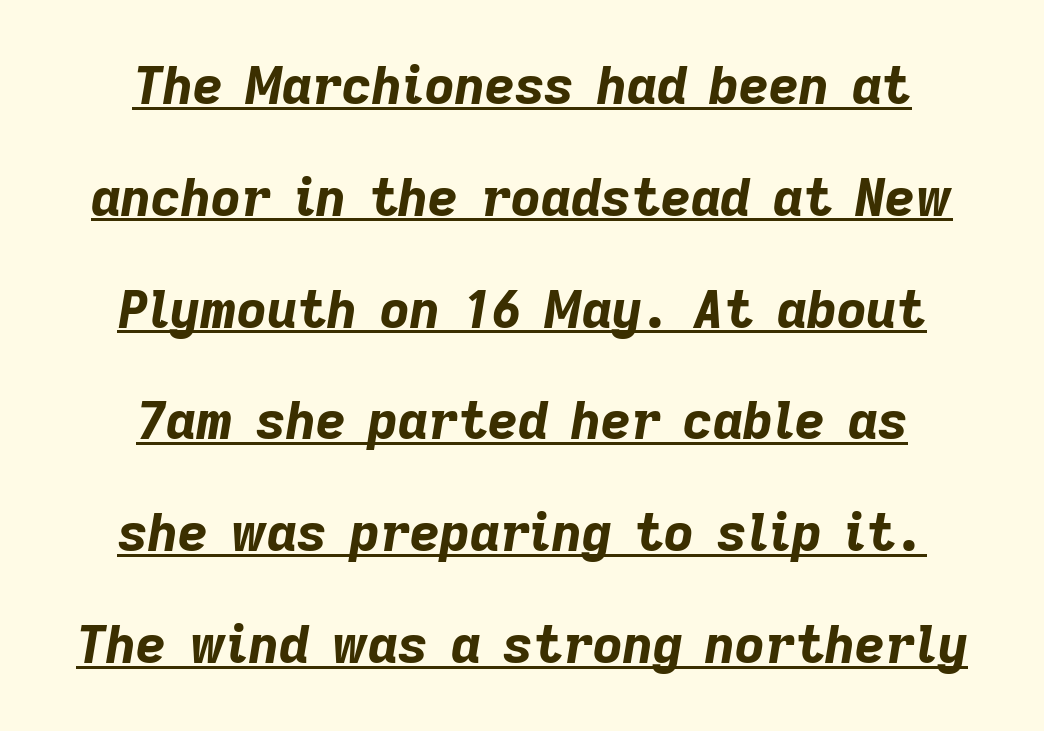
{"italic": "yes", "lean": "right", "slant_degrees": 9, "bold": "yes", "weight": "bold", "width": "normal", "stroke_contrast": "low", "x_height": "medium", "monospaced": "no", "underline": "yes", "align": "center", "line_spacing": "loose", "line_spacing_ratio": 2.15, "letter_spacing": "normal", "letter_spacing_em": 0.0, "glyph_px": 52}
